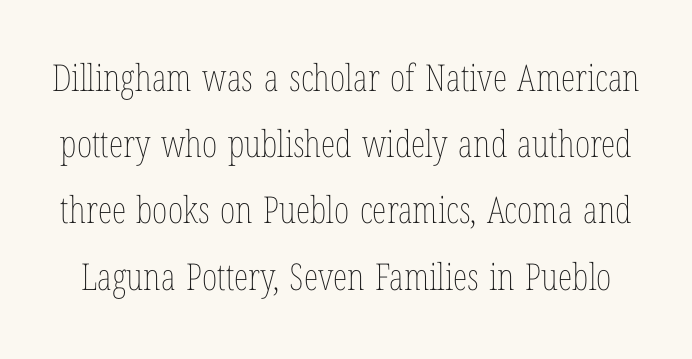
The image shows 37 px thin, condensed type, upright; set line spacing 1.79x, normal letter spacing, not underlined; low stroke contrast and a medium x-height.
